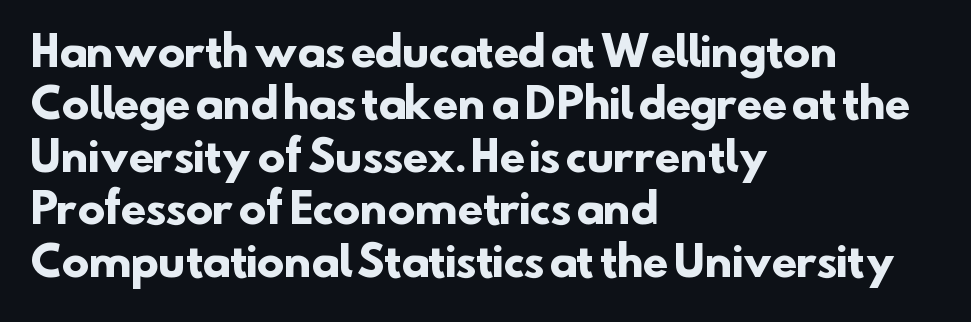
{"serif": "no", "bold": "yes", "weight": "heavy", "width": "normal", "stroke_contrast": "low", "x_height": "small", "monospaced": "no", "underline": "no", "align": "left", "line_spacing": "normal", "line_spacing_ratio": 1.28, "letter_spacing": "normal", "letter_spacing_em": 0.0, "glyph_px": 41}
